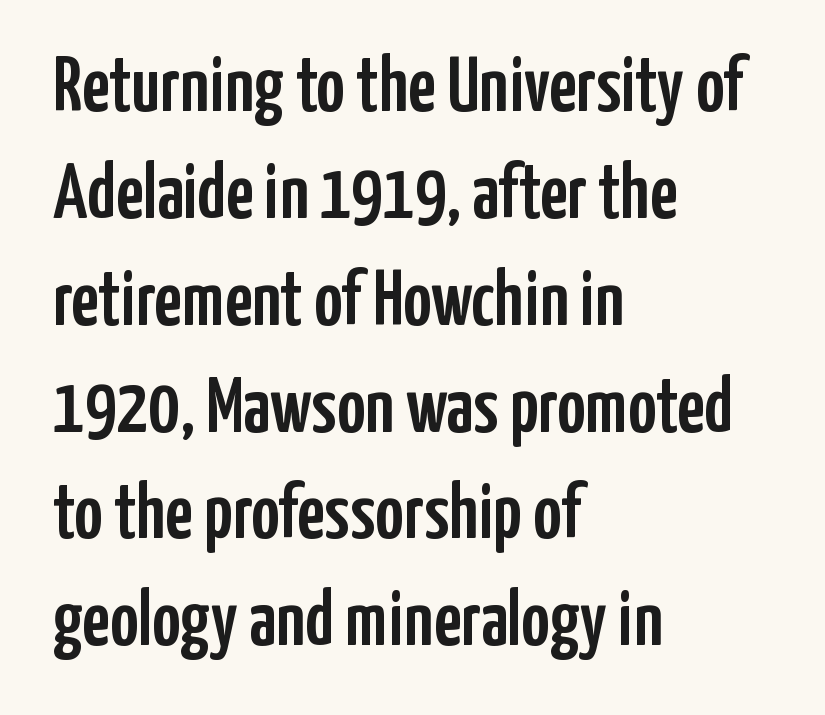
{"serif": "no", "italic": "no", "width": "condensed", "stroke_contrast": "low", "x_height": "medium", "monospaced": "no", "underline": "no", "align": "left", "line_spacing": "normal", "line_spacing_ratio": 1.37, "letter_spacing": "normal", "letter_spacing_em": 0.0, "glyph_px": 78}
